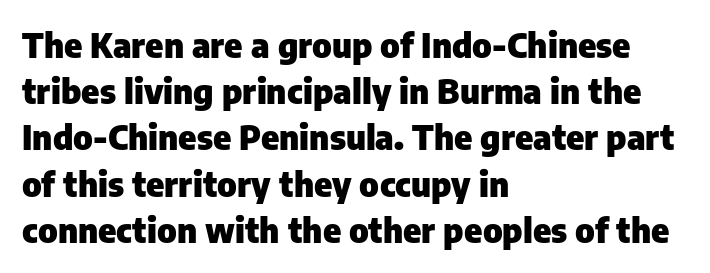
Each letter keeps its own natural width here, so spacing adapts to shape. Students, this is bold: see how much ink each stroke carries. The passage shown is typeset with a sans-serif family. The setting favours the left margin, as ordinary paragraphs usually do. Nope, not italic — everything's standing straight. The specimen omits any rule beneath the text block's lines.
